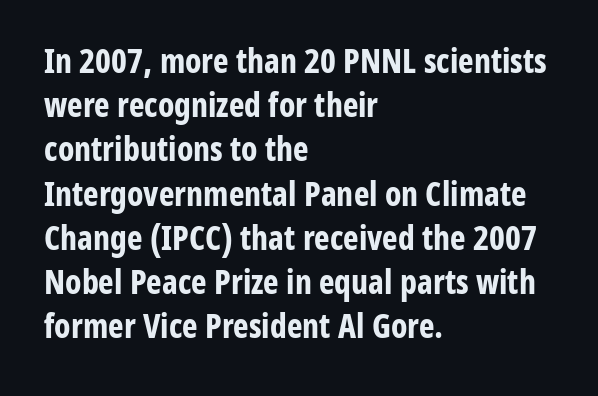
{"serif": "no", "italic": "no", "bold": "yes", "weight": "bold", "width": "condensed", "stroke_contrast": "low", "x_height": "medium", "monospaced": "no", "underline": "no", "align": "left", "line_spacing": "normal", "line_spacing_ratio": 1.34, "letter_spacing": "normal", "letter_spacing_em": 0.0, "glyph_px": 33}
